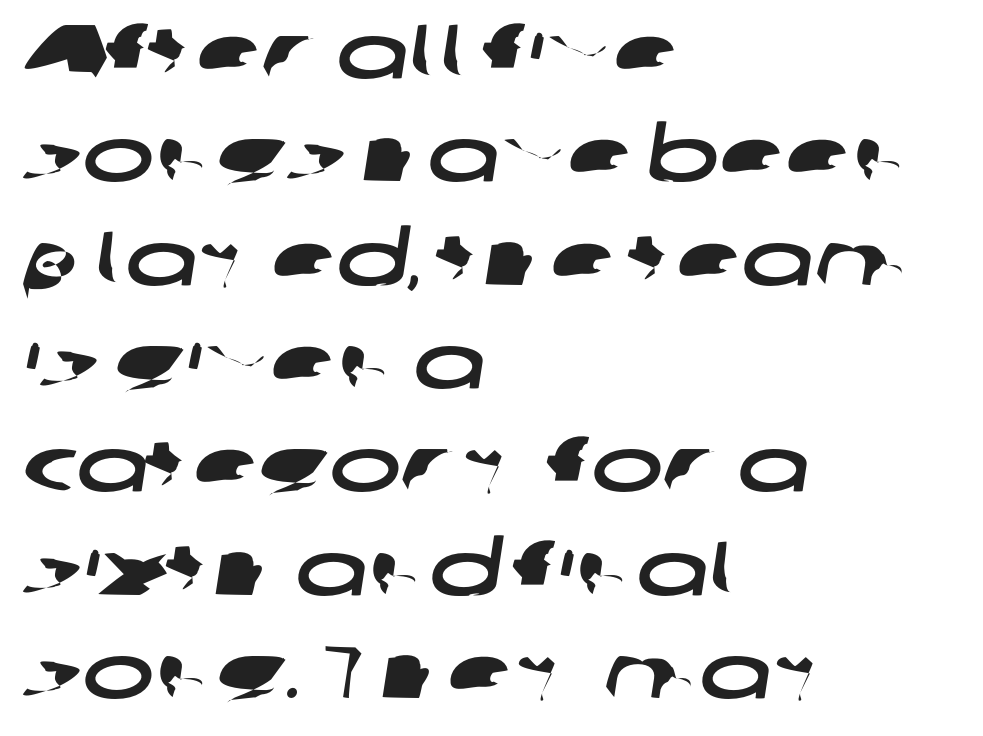
Q: Is the typeface a serif or a sans-serif typeface? A: Sans-serif.
Q: Is the text underlined? A: No.
Q: How is the paragraph aligned? A: Left-aligned.
Q: Is the spacing between letters normal or unusually wide? A: Normal.
Q: Is the spacing between lines tight, normal or loose? A: Normal.
Q: Width (condensed, normal, or wide)? A: Wide.
Q: Stroke contrast? A: Low.
Q: x-height? A: Medium.
Q: Monospaced? A: No.
